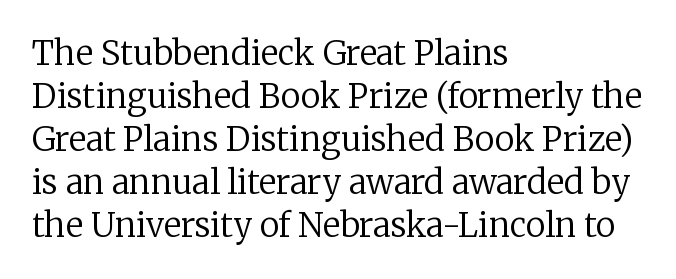
Type style note: has serifs. Beneath every word, the page is bare. Is there much room between lines? A standard amount, neither cramped nor airy. This reads as an unemphasized weight, regular at the heaviest. Nope, not italic — everything's standing straight.
